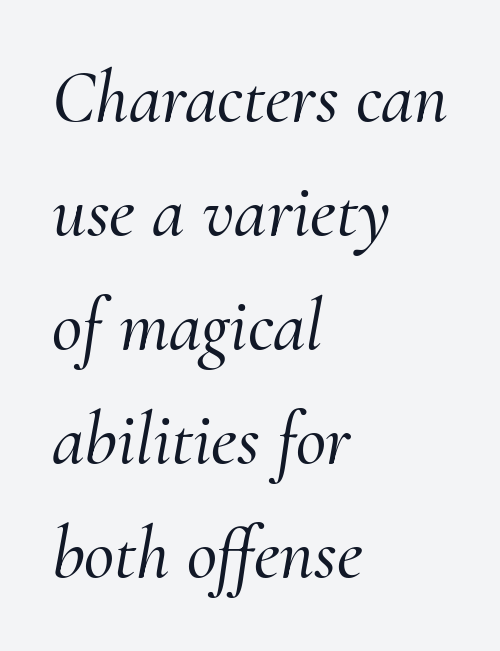
{"serif": "yes", "italic": "yes", "lean": "right", "slant_degrees": 10, "width": "normal", "stroke_contrast": "medium", "x_height": "small", "monospaced": "no", "underline": "no", "align": "left", "line_spacing": "normal", "line_spacing_ratio": 1.54, "letter_spacing": "normal", "letter_spacing_em": 0.0, "glyph_px": 74}
